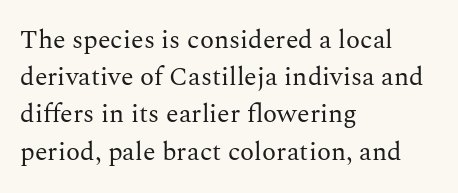
Q: Is the text bold? A: No.
Q: Is the text italic (slanted)? A: No, it is upright.
Q: Is the text underlined? A: No.
Q: How is the paragraph aligned? A: Left-aligned.
Q: Is the spacing between letters normal or unusually wide? A: Normal.
Q: Is the spacing between lines tight, normal or loose? A: Normal.
